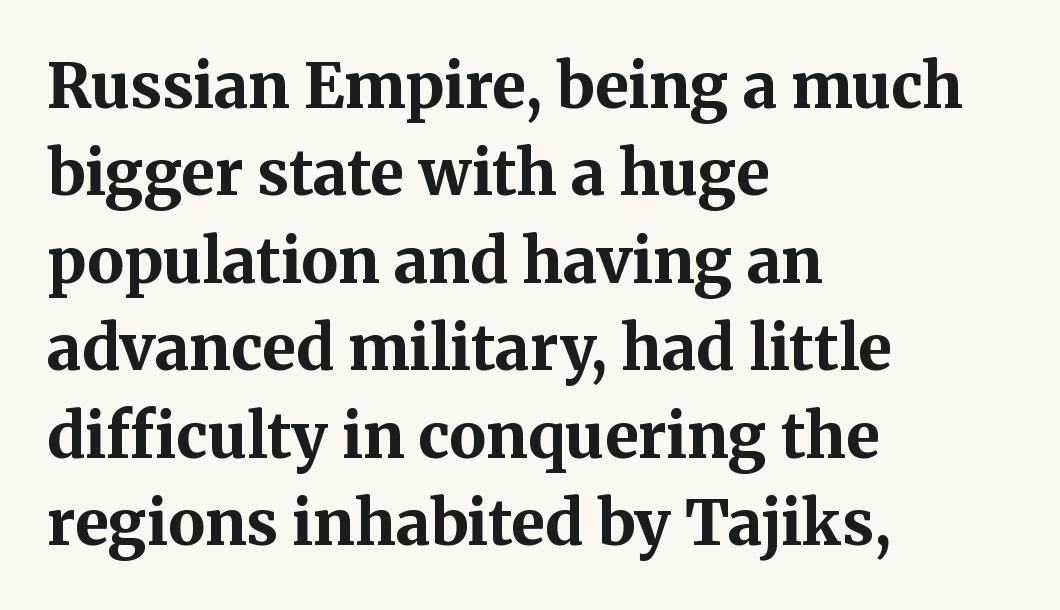
Q: Is the text bold? A: Yes.
Q: Is the text italic (slanted)? A: No, it is upright.
Q: Is the typeface a serif or a sans-serif typeface? A: Serif.
Q: Is the text underlined? A: No.
Q: How is the paragraph aligned? A: Left-aligned.
Q: Is the spacing between letters normal or unusually wide? A: Normal.
Q: Is the spacing between lines tight, normal or loose? A: Normal.
Q: Width (condensed, normal, or wide)? A: Normal.
Q: Stroke contrast? A: Medium.
Q: x-height? A: Medium.
Q: Monospaced? A: No.
